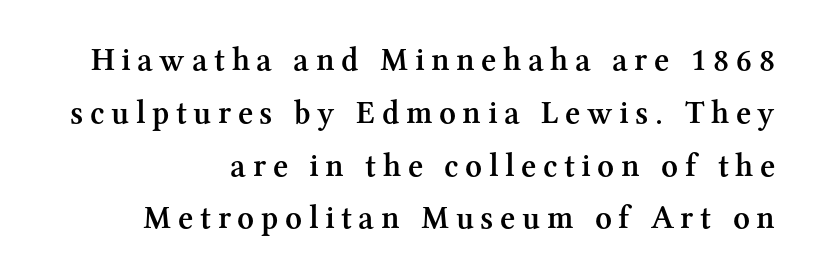
Are there feet on the stems? There are — it's a serif. The face used here is a semibold: visibly heavier than regular, lighter than bold. A normal amount of white space separates one row of letters from the next. The type sits square on the baseline with zero lean.
